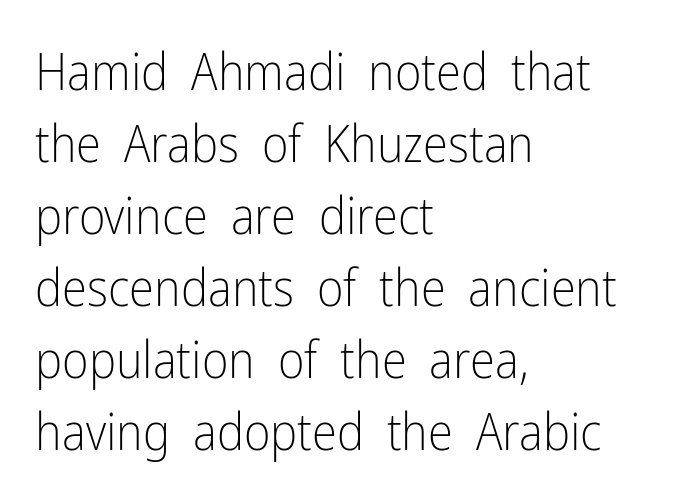
Q: Is the text bold? A: No.
Q: Is the text italic (slanted)? A: No, it is upright.
Q: Is the typeface a serif or a sans-serif typeface? A: Sans-serif.
Q: Is the text underlined? A: No.
Q: How is the paragraph aligned? A: Left-aligned.
Q: Is the spacing between letters normal or unusually wide? A: Normal.
Q: Is the spacing between lines tight, normal or loose? A: Normal.
Q: Width (condensed, normal, or wide)? A: Condensed.
Q: Stroke contrast? A: Low.
Q: x-height? A: Medium.
Q: Monospaced? A: No.
